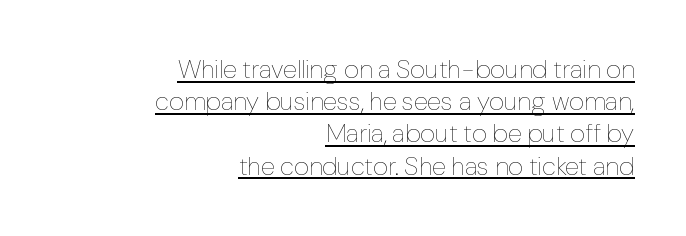
Q: Is the text bold? A: No.
Q: Is the text italic (slanted)? A: No, it is upright.
Q: Is the text underlined? A: Yes.
Q: How is the paragraph aligned? A: Right-aligned.
Q: Is the spacing between letters normal or unusually wide? A: Normal.
